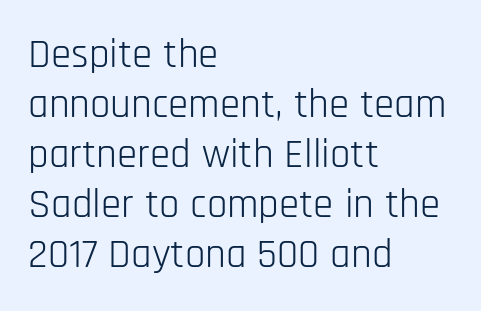
Q: Is the text bold? A: No.
Q: Is the text italic (slanted)? A: No, it is upright.
Q: Is the typeface a serif or a sans-serif typeface? A: Sans-serif.
Q: Is the text underlined? A: No.
Q: How is the paragraph aligned? A: Left-aligned.
Q: Is the spacing between letters normal or unusually wide? A: Normal.
Q: Width (condensed, normal, or wide)? A: Condensed.
Q: Stroke contrast? A: Low.
Q: x-height? A: Large.
Q: Monospaced? A: No.
